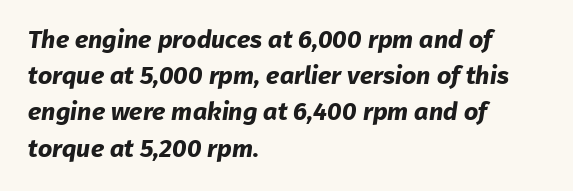
The image shows 25 px bold type; set left-aligned, normal line spacing (1.45x), normal letter spacing, not underlined.
